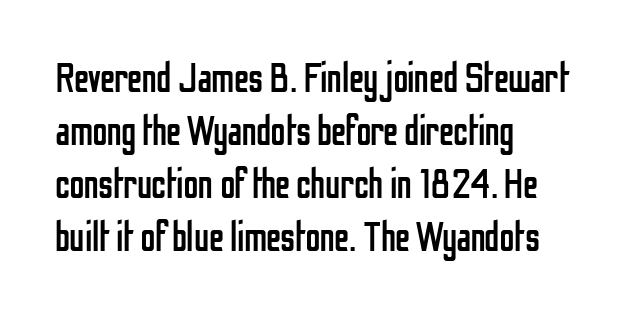
A typesetter would call this proportional, since set widths differ per character. Typographically, this falls in the sans-serif category. Letters have the restrained weight of plain body copy at most. In terms of leading, this rendering sits right in the middle. Standard letterfit; no display-style spreading of the glyphs.
